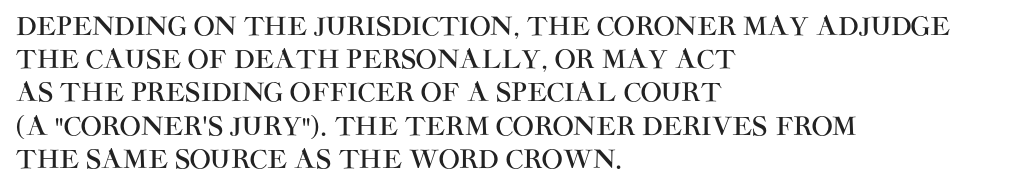
The image shows 25 px text type, upright; set left-aligned, normal line spacing (1.33x), normal letter spacing, not underlined.
